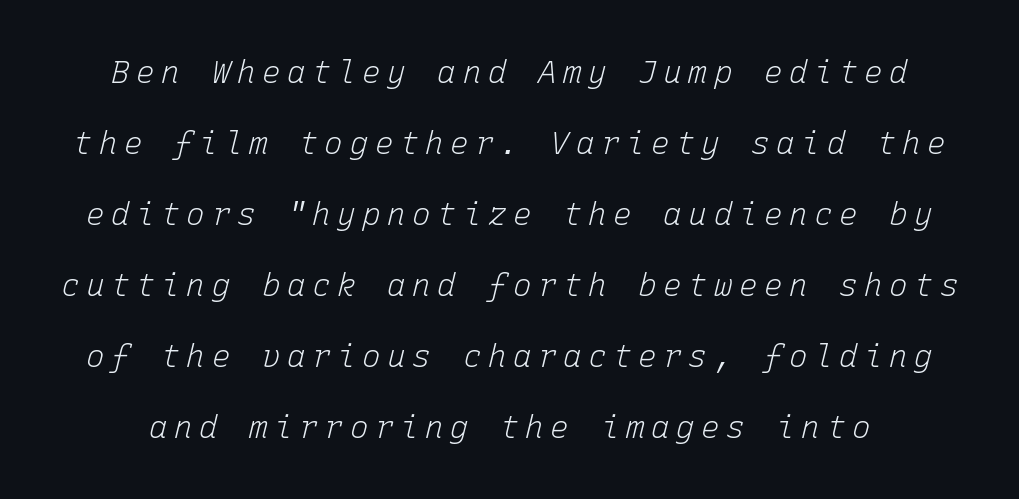
The image shows 31 px light type, italic (leaning right), monospaced; set loose line spacing (2.29x), unusually wide letter spacing (+0.21 em), not underlined; low stroke contrast and a medium x-height.
